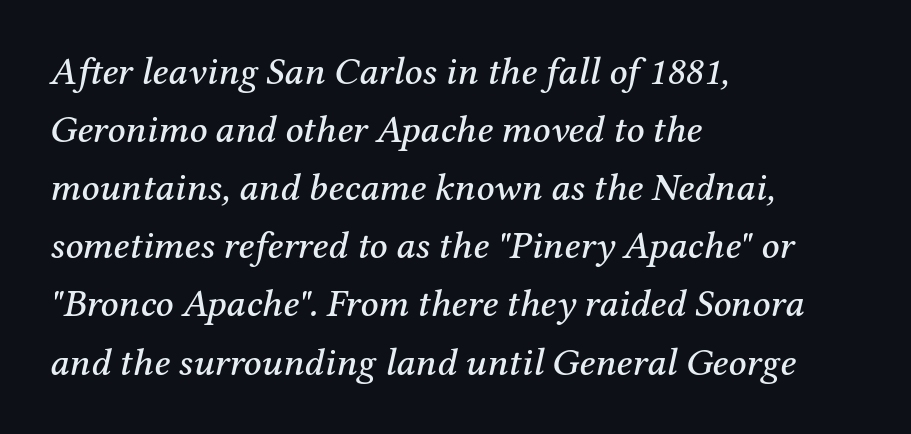
The image shows 39 px serif type, italic (leaning right); set left-aligned, normal line spacing (1.49x), normal letter spacing, not underlined; medium stroke contrast and a medium x-height.
